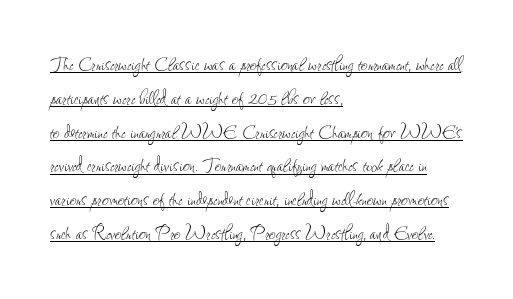
{"bold": "no", "underline": "yes", "align": "left", "line_spacing": "normal", "line_spacing_ratio": 1.47, "letter_spacing": "normal", "letter_spacing_em": 0.0, "glyph_px": 23}
